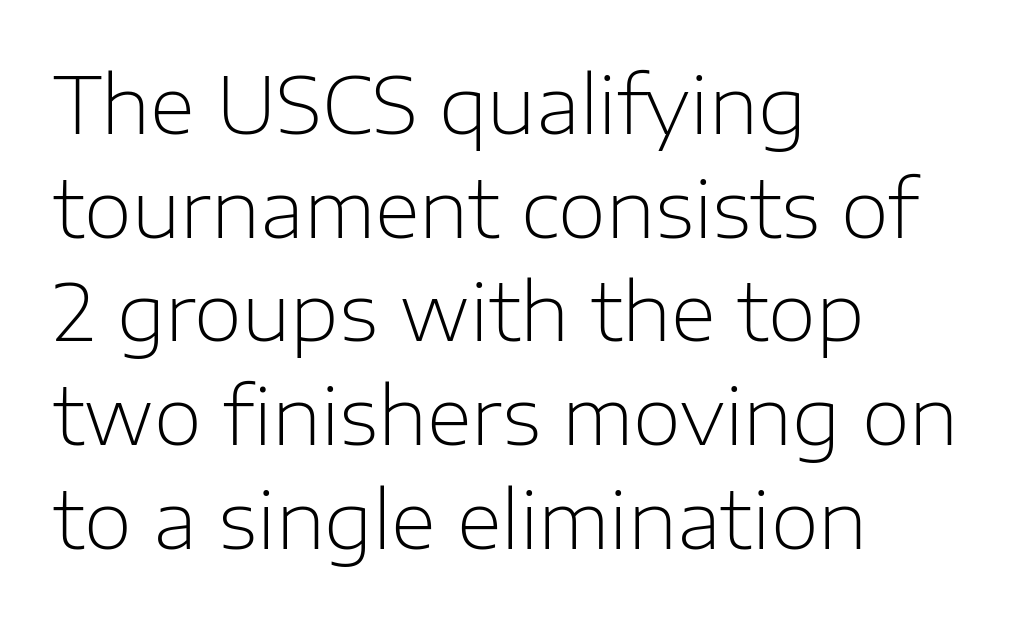
These lines are set flush left with a ragged right edge. The foot of each line stays bare and open. The vertical gap from one line to the next is medium. These glyphs show unthickened strokes, regular width or finer. The letters stand upright; this is a roman face.
